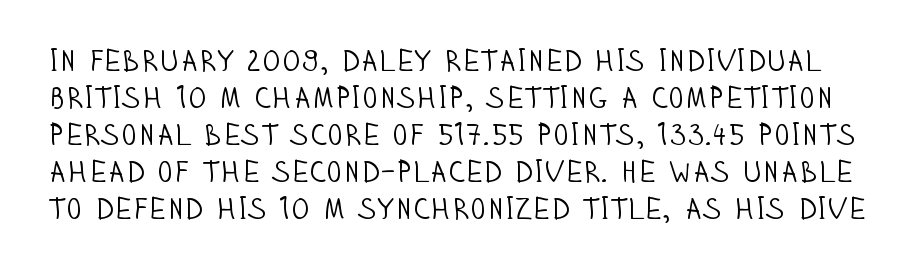
Q: Is the text bold? A: No.
Q: Is the text italic (slanted)? A: No, it is upright.
Q: Is the typeface a serif or a sans-serif typeface? A: Sans-serif.
Q: Is the text underlined? A: No.
Q: Is the spacing between letters normal or unusually wide? A: Normal.
Q: Width (condensed, normal, or wide)? A: Condensed.
Q: Stroke contrast? A: Low.
Q: x-height? A: Large.
Q: Monospaced? A: No.
